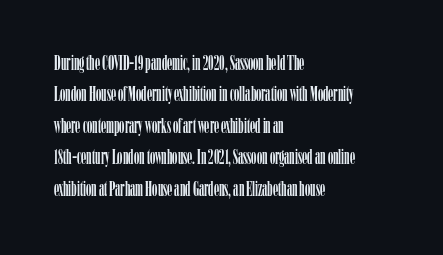
{"italic": "no", "underline": "no", "align": "left", "line_spacing": "normal", "line_spacing_ratio": 1.5, "letter_spacing": "normal", "letter_spacing_em": 0.0, "glyph_px": 21}
